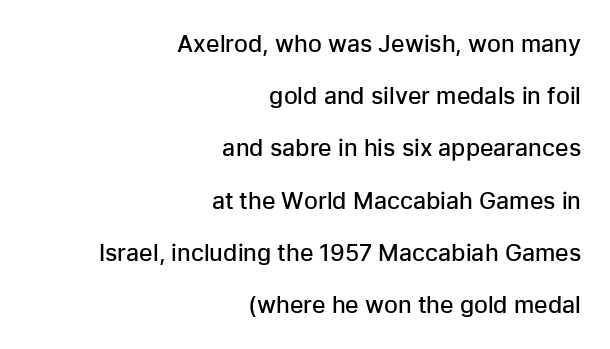
The image shows 23 px text type, upright; set right-aligned, loose line spacing (2.27x), normal letter spacing, not underlined.
